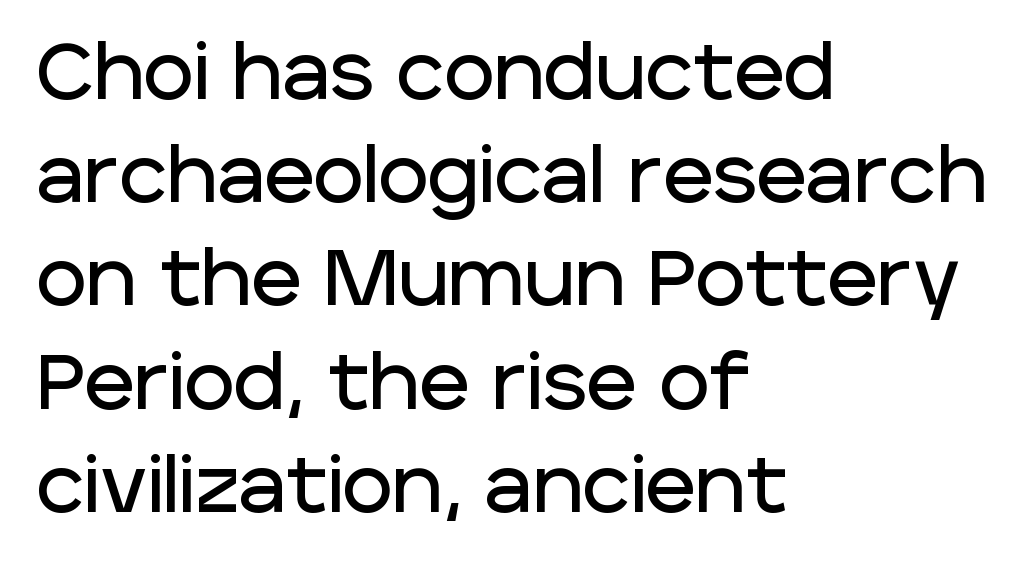
The space beneath each line is pristine and unruled. Stroke terminals: plain, sans-serif. Line starts are locked; line ends wander. Is this a fixed-width face? No — the glyphs have proportional, varying widths. This sample keeps an unexceptional amount of space between lines.
